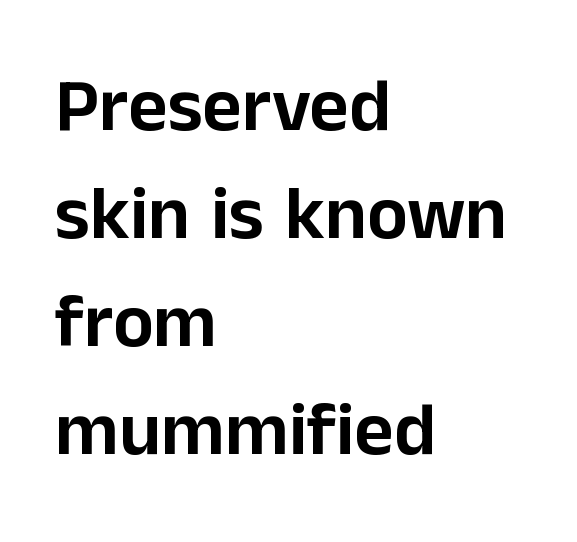
{"serif": "no", "italic": "no", "width": "normal", "stroke_contrast": "low", "x_height": "medium", "monospaced": "no", "underline": "no", "align": "left", "line_spacing": "normal", "line_spacing_ratio": 1.42, "letter_spacing": "normal", "letter_spacing_em": 0.0, "glyph_px": 76}
